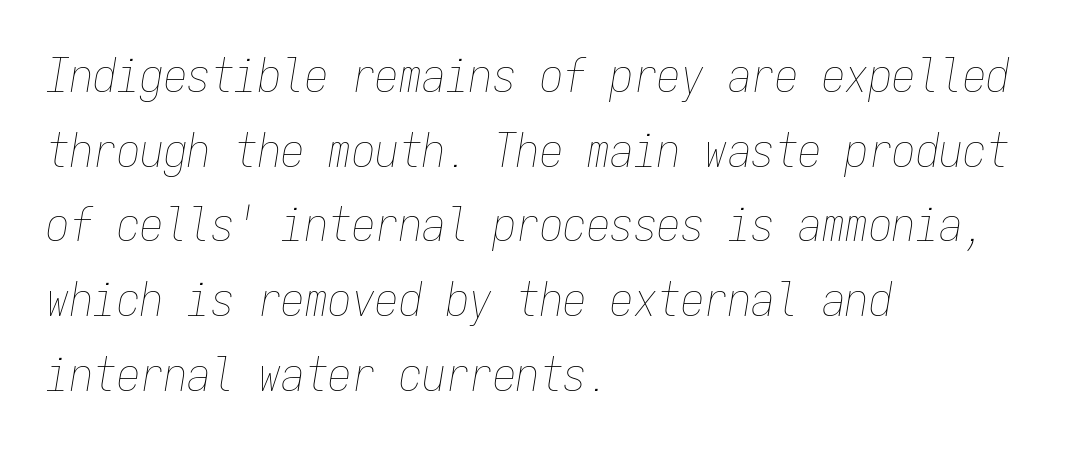
How are the letters spaced? Ordinarily, with no added tracking. A light-to-regular cut is what we see here. Here the designer chose a console-style face with uniform glyph widths. Tall strokes in this sample are angled rather than plumb. Words float on clear page, feet unadorned.
